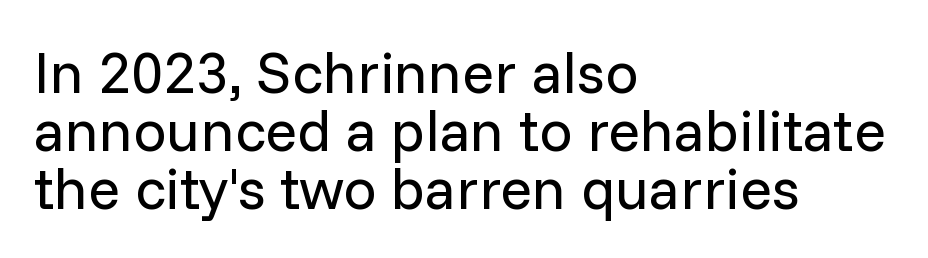
These lines huddle together more closely than default settings would place them. Letterform terminals end flat and unadorned throughout the passage. You can tell it's not italic because the verticals are truly vertical. A quiet, ordinary-to-light weight characterises the typeface. The strip under each line holds only bare page. A typesetter would call this zero additional tracking.
